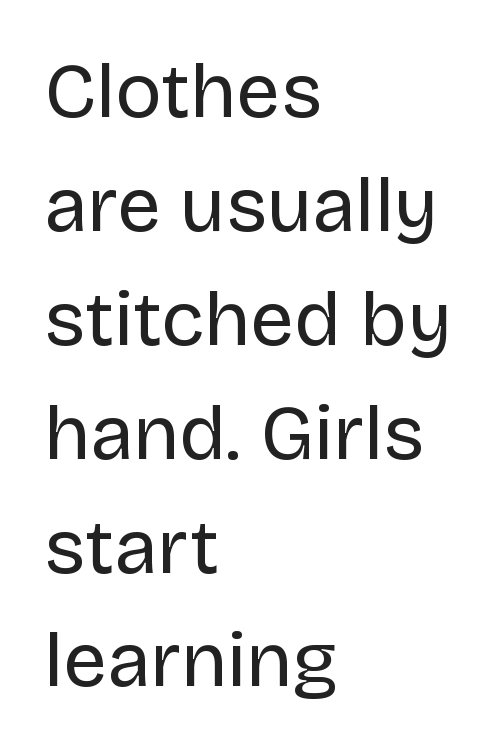
Q: Is the text bold? A: No.
Q: Is the text italic (slanted)? A: No, it is upright.
Q: Is the typeface a serif or a sans-serif typeface? A: Sans-serif.
Q: Is the text underlined? A: No.
Q: How is the paragraph aligned? A: Left-aligned.
Q: Is the spacing between letters normal or unusually wide? A: Normal.
Q: Is the spacing between lines tight, normal or loose? A: Normal.
Q: Width (condensed, normal, or wide)? A: Normal.
Q: Stroke contrast? A: Low.
Q: x-height? A: Large.
Q: Monospaced? A: No.
